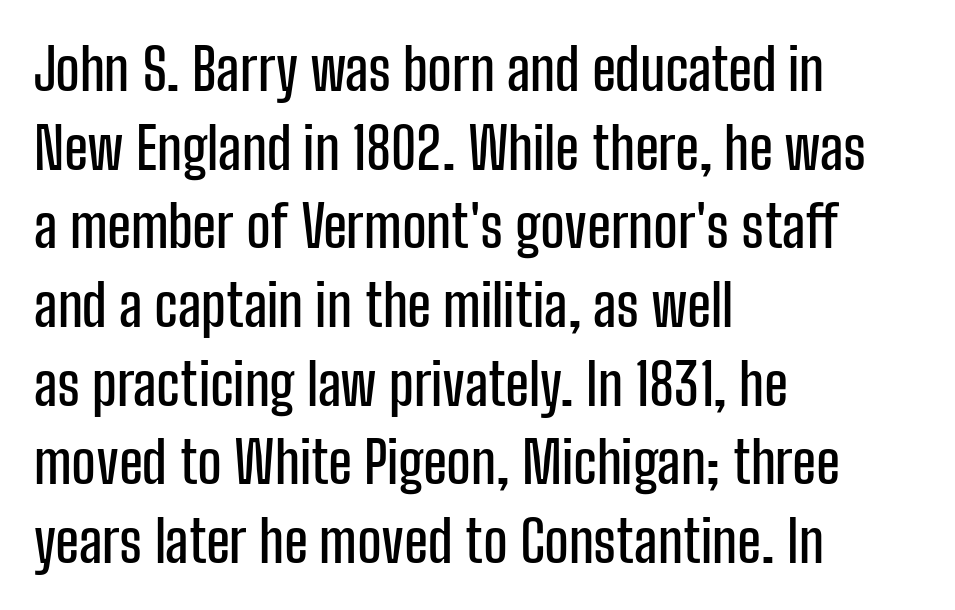
Q: Is the text italic (slanted)? A: No, it is upright.
Q: Is the typeface a serif or a sans-serif typeface? A: Sans-serif.
Q: Is the text underlined? A: No.
Q: How is the paragraph aligned? A: Left-aligned.
Q: Is the spacing between letters normal or unusually wide? A: Normal.
Q: Is the spacing between lines tight, normal or loose? A: Normal.
Q: Width (condensed, normal, or wide)? A: Condensed.
Q: Stroke contrast? A: Low.
Q: x-height? A: Medium.
Q: Monospaced? A: No.
